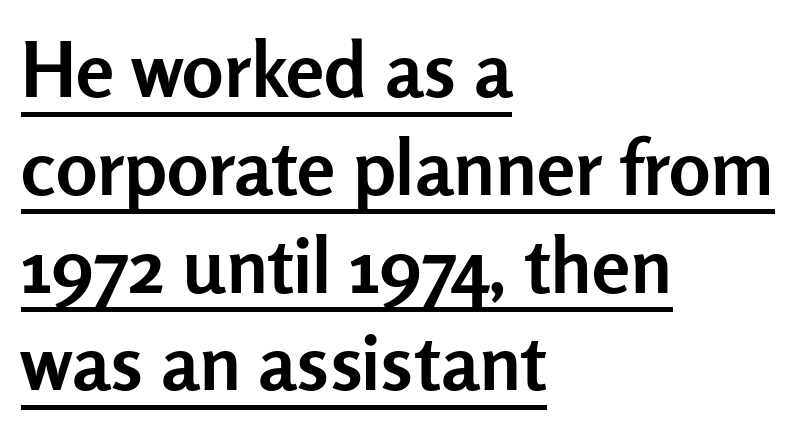
The typography opts for an upright posture over an oblique one. Does extra space separate the letters? No, they use regular spacing. Horizontal alignment here is leftward, the default for most running prose. Compared with undecorated copy, this sample adds a rule below the words.
